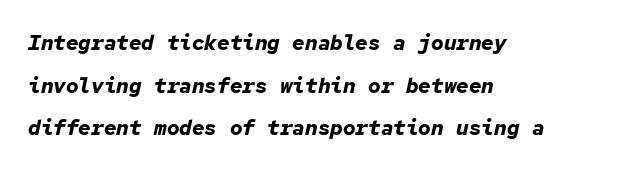
Posture: slanted. Short note: letters normally spaced. The glyphs have the mass of a bold cut. No word sits above an underline. If you measured baseline to baseline, you'd find a long distance.
